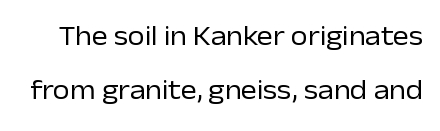
{"italic": "no", "bold": "no", "underline": "no", "line_spacing": "loose", "line_spacing_ratio": 1.99, "letter_spacing": "normal", "letter_spacing_em": 0.0, "glyph_px": 27}
